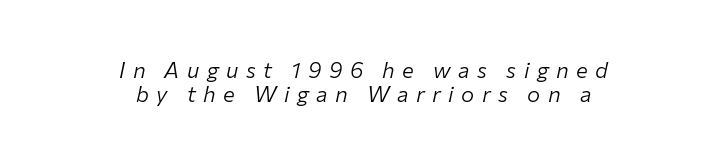
Q: Is the text bold? A: No.
Q: Is the text italic (slanted)? A: Yes, it leans right by about 12 degrees.
Q: Is the text underlined? A: No.
Q: How is the paragraph aligned? A: Centered.
Q: Is the spacing between letters normal or unusually wide? A: Unusually wide.
Q: Is the spacing between lines tight, normal or loose? A: Tight.
